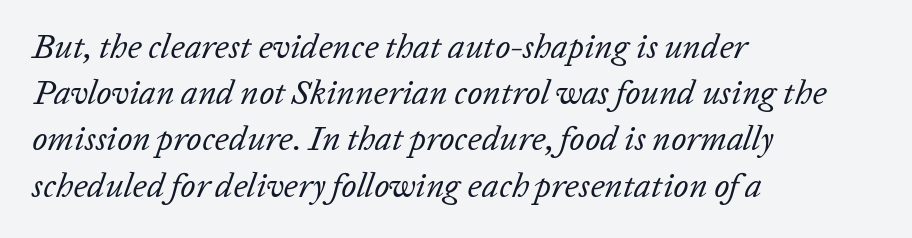
Q: Is the text bold? A: No.
Q: Is the text italic (slanted)? A: Yes, it leans right by about 20 degrees.
Q: Is the text underlined? A: No.
Q: How is the paragraph aligned? A: Left-aligned.
Q: Is the spacing between letters normal or unusually wide? A: Normal.
Q: Is the spacing between lines tight, normal or loose? A: Normal.
Q: Width (condensed, normal, or wide)? A: Normal.
Q: Stroke contrast? A: Low.
Q: x-height? A: Medium.
Q: Monospaced? A: No.
